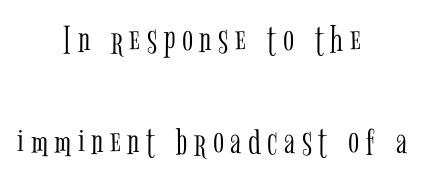
Italic: no, the glyphs are upright roman. Heaviness? Minimal to ordinary, like unemphasized prose. Plain, unruled lines of type. This sample uses a serif face.
